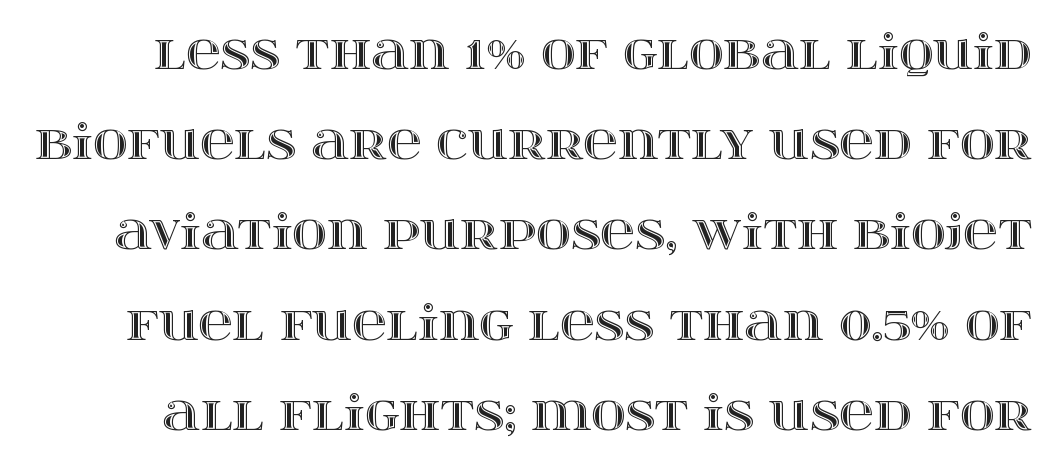
Q: Is the text italic (slanted)? A: No, it is upright.
Q: Is the text underlined? A: No.
Q: Is the spacing between letters normal or unusually wide? A: Normal.
Q: Width (condensed, normal, or wide)? A: Wide.
Q: x-height? A: Large.
Q: Monospaced? A: No.
